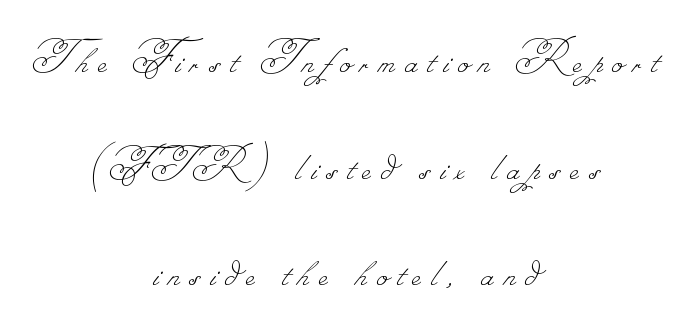
{"bold": "no", "weight": "thin", "width": "normal", "stroke_contrast": "low", "monospaced": "no", "underline": "no", "align": "center", "line_spacing": "loose", "line_spacing_ratio": 2.27, "letter_spacing": "wide", "letter_spacing_em": 0.22, "glyph_px": 47}
